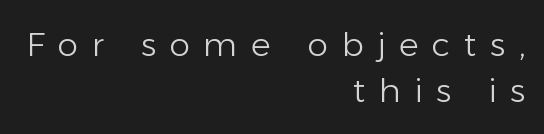
Q: Is the text bold? A: No.
Q: Is the text italic (slanted)? A: No, it is upright.
Q: Is the typeface a serif or a sans-serif typeface? A: Sans-serif.
Q: Is the text underlined? A: No.
Q: How is the paragraph aligned? A: Right-aligned.
Q: Is the spacing between letters normal or unusually wide? A: Unusually wide.
Q: Is the spacing between lines tight, normal or loose? A: Normal.
Q: Width (condensed, normal, or wide)? A: Normal.
Q: Stroke contrast? A: Low.
Q: x-height? A: Medium.
Q: Monospaced? A: No.
